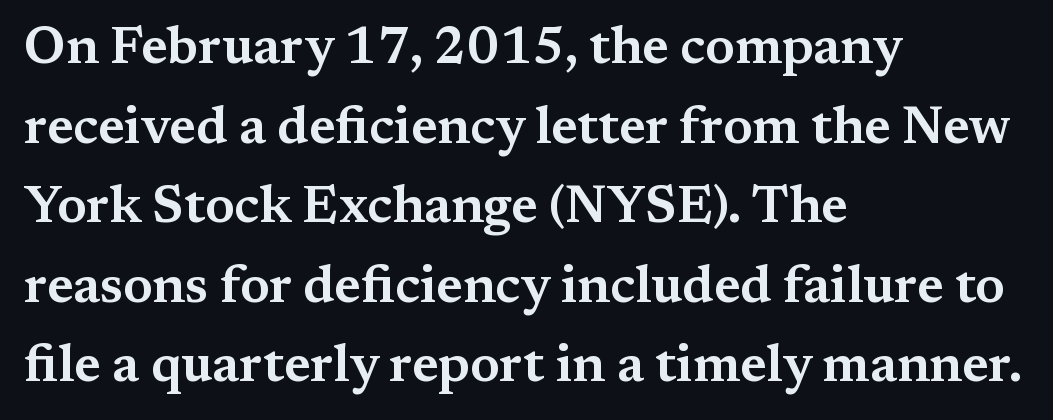
Glance below the letters and you will spot only blank space. The glyphs in this specimen are seriffed. The rows are spaced the way most documents space them. Spacing verdict: proportional, widths tailored to each character. The letters sit at their default tracking, neither squeezed nor spread. Characters remain perfectly vertical along every line.
